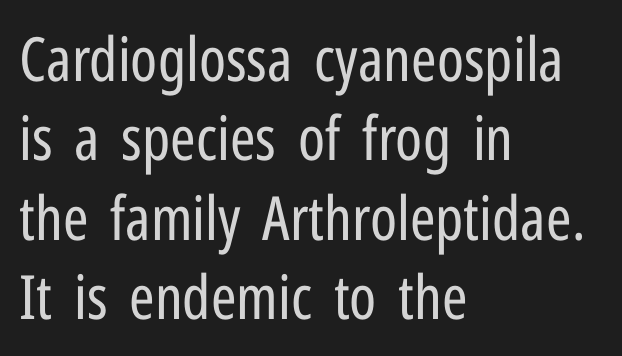
The image shows 61 px regular-weight, condensed sans-serif type, upright; set left-aligned, normal line spacing (1.3x), normal letter spacing, not underlined; low stroke contrast and a medium x-height.
